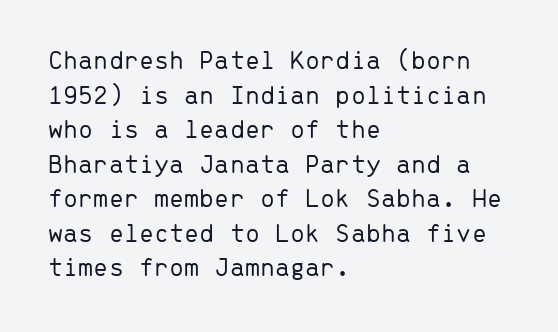
The image shows 27 px text type, upright; set left-aligned, normal line spacing (1.28x), normal letter spacing, not underlined.
